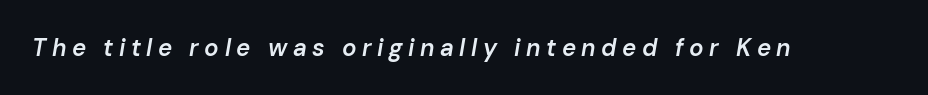
{"italic": "yes", "lean": "right", "slant_degrees": 10, "bold": "semi", "underline": "no", "letter_spacing": "wide", "letter_spacing_em": 0.23, "glyph_px": 24}
